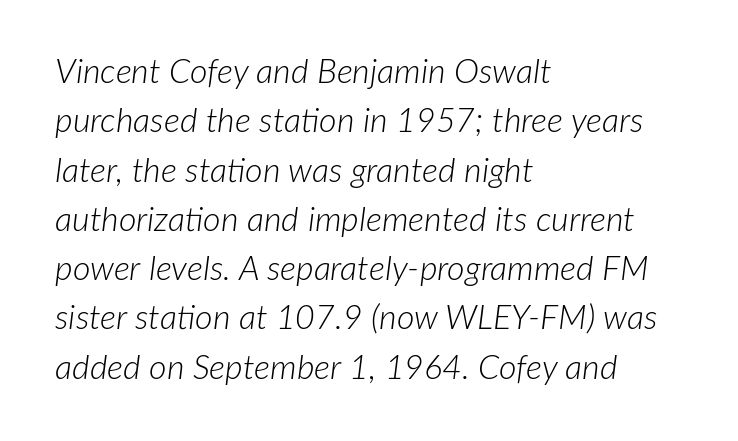
Descenders hang freely into open space. This block has exactly the height ordinary leading produces. Does the lettering tilt? It does — this is italic. The paragraph shown leans on its left margin. Here the designer chose a conventional face with non-uniform glyph widths.
